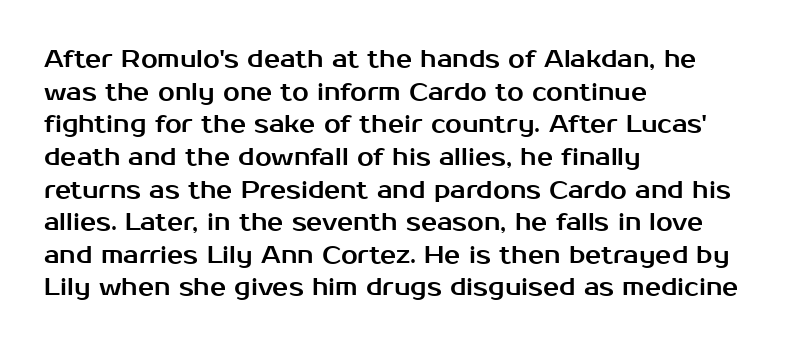
The vertical gap from one line to the next is medium. The rendering keeps characters at their native spacing. The axis of the letterforms is exactly vertical. Bare-footed words on every line. In CSS terms this would be text-align: left.
